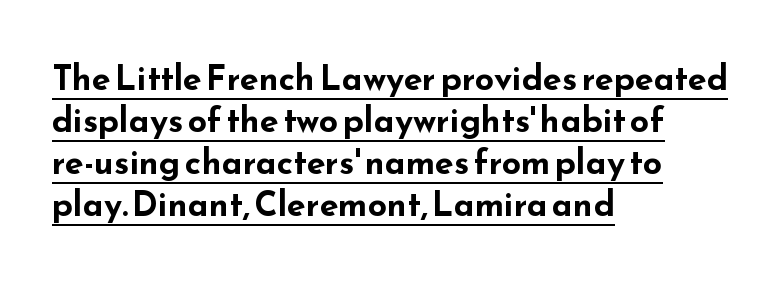
The text block is weighted toward the left margin, trailing off unevenly rightward. What stands out about the letter spacing? Nothing — it is the standard amount. Think of a printed novel: that variable character pitch is what you see here. Descenders here cross a horizontal rule under the line.
